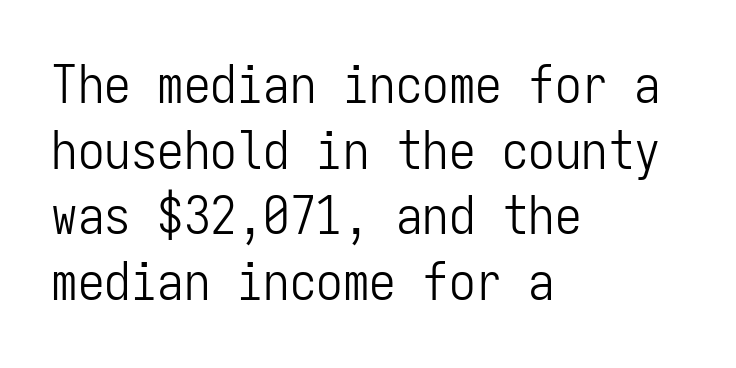
Q: Is the text bold? A: No.
Q: Is the text italic (slanted)? A: No, it is upright.
Q: Is the typeface a serif or a sans-serif typeface? A: Sans-serif.
Q: Is the text underlined? A: No.
Q: How is the paragraph aligned? A: Left-aligned.
Q: Is the spacing between letters normal or unusually wide? A: Normal.
Q: Width (condensed, normal, or wide)? A: Condensed.
Q: Stroke contrast? A: Low.
Q: x-height? A: Medium.
Q: Monospaced? A: Yes.
